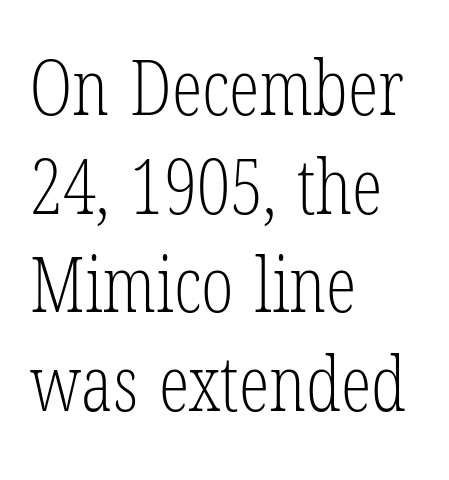
The area under the type is left untouched. Think of a printed novel: that variable character pitch is what you see here. Observe the serifs anchoring each vertical stroke in this sample. Alignment: flush left. Posture: vertical. The passage shown is not bold in any degree.
